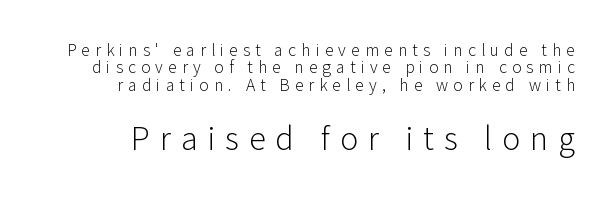
Q: Is the text bold? A: No.
Q: Is the text italic (slanted)? A: No, it is upright.
Q: Is the typeface a serif or a sans-serif typeface? A: Sans-serif.
Q: Is the text underlined? A: No.
Q: Is the spacing between letters normal or unusually wide? A: Unusually wide.
Q: Is the spacing between lines tight, normal or loose? A: Tight.
Q: Which block of text is set in a larger size, the first (top) or the second (bottom)? A: The second (bottom) one.
Q: Width (condensed, normal, or wide)? A: Normal.
Q: Stroke contrast? A: Low.
Q: x-height? A: Medium.
Q: Monospaced? A: No.
